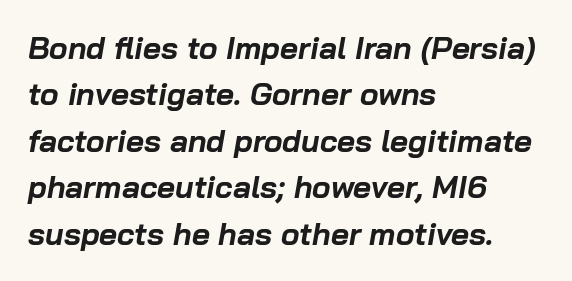
The image shows 31 px bold type, italic (leaning right); set left-aligned, normal line spacing (1.5x), normal letter spacing, not underlined; low stroke contrast and a medium x-height.
